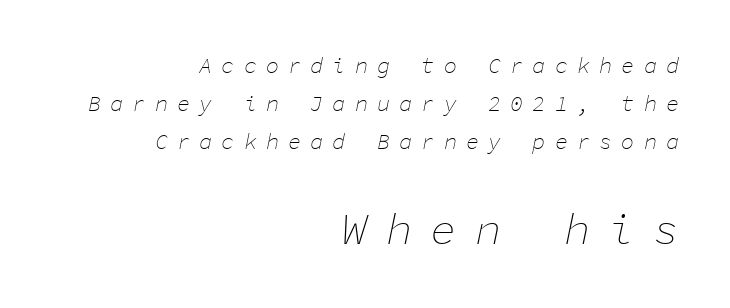
The image shows 44 px thin type, italic (leaning right), monospaced; set right-aligned, line spacing 1.72x, unusually wide letter spacing (+0.41 em), not underlined; the second (bottom) block is 2.0x larger; low stroke contrast and a medium x-height.
